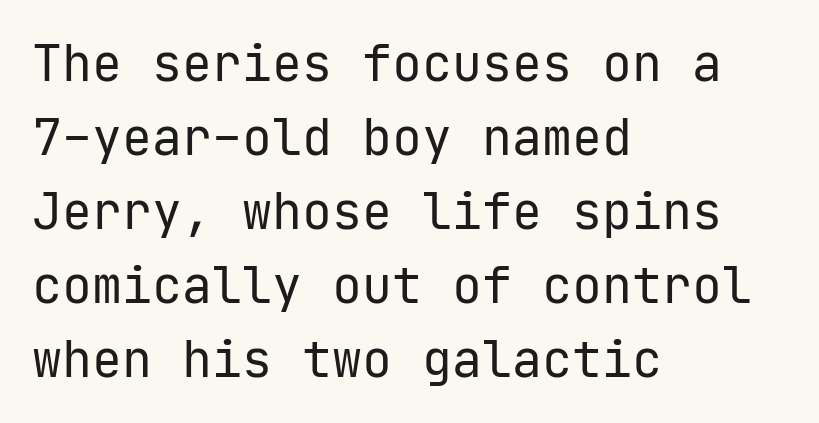
{"serif": "no", "italic": "no", "bold": "no", "weight": "regular", "width": "normal", "stroke_contrast": "low", "x_height": "medium", "monospaced": "yes", "underline": "no", "align": "left", "line_spacing": "normal", "line_spacing_ratio": 1.48, "letter_spacing": "normal", "letter_spacing_em": 0.0, "glyph_px": 50}
